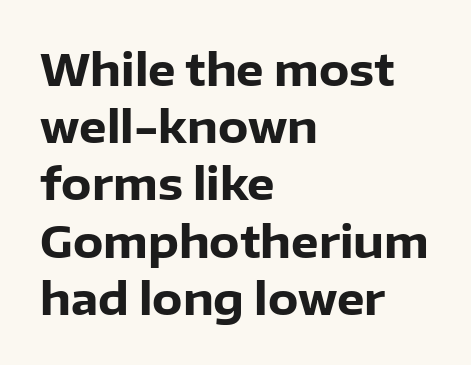
{"serif": "no", "italic": "no", "bold": "yes", "weight": "heavy", "width": "normal", "stroke_contrast": "low", "x_height": "medium", "monospaced": "no", "underline": "no", "align": "left", "line_spacing": "normal", "line_spacing_ratio": 1.3, "letter_spacing": "normal", "letter_spacing_em": 0.0, "glyph_px": 44}
